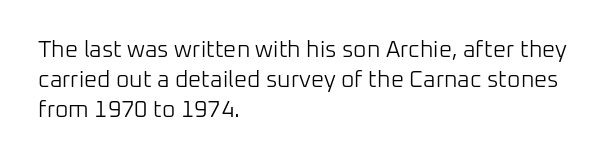
The image shows 23 px text type, upright; set left-aligned, normal line spacing (1.3x), normal letter spacing, not underlined.
